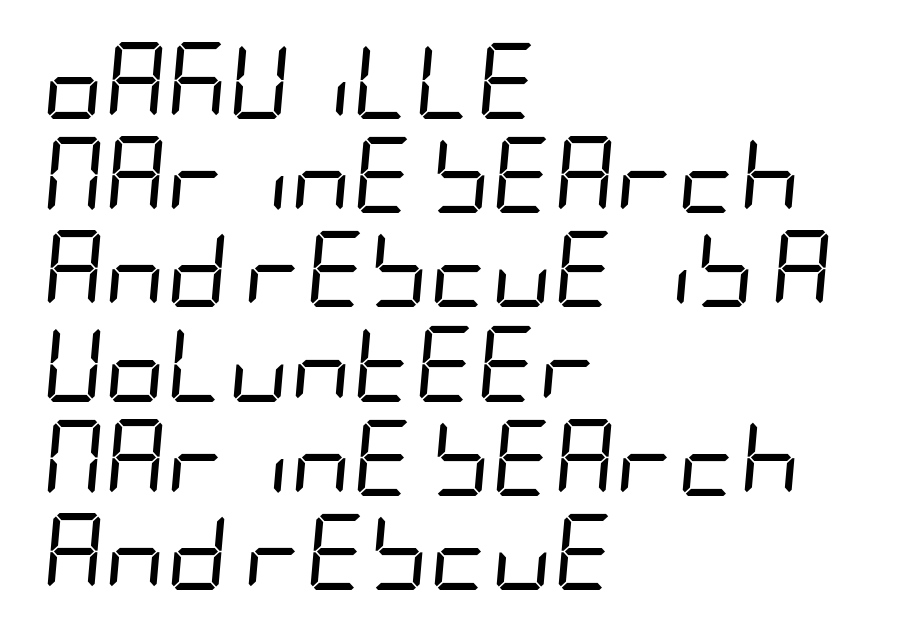
Think standard paragraph weight, or any step lighter than that. The line texture is even and compact thanks to regular tracking. Lines of text with bare space underneath. The face used here has a pronounced slope to its letters.
